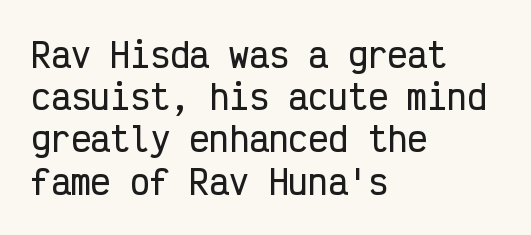
The glyphs in this specimen are sans serif. These lines were composed using upright roman letters. Rows of type keep a routine distance in the vertical direction. If you drew a ruler down the left edge, every line would touch it. No word sits above an underline. Looks like terminal output: every glyph gets an equal slot.
